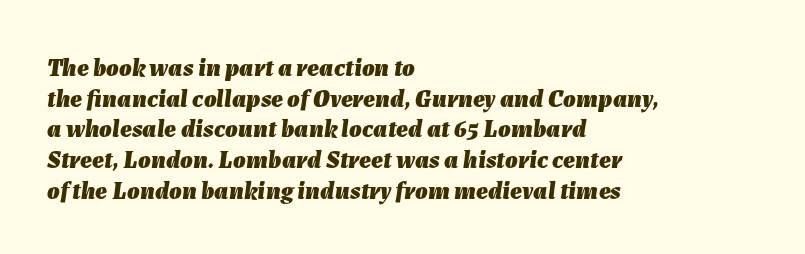
The letters are bold, with thick, heavy strokes. Nobody drew a line under any word here. A typesetter would call this zero additional tracking. Horizontal alignment here is leftward, the default for most running prose.
